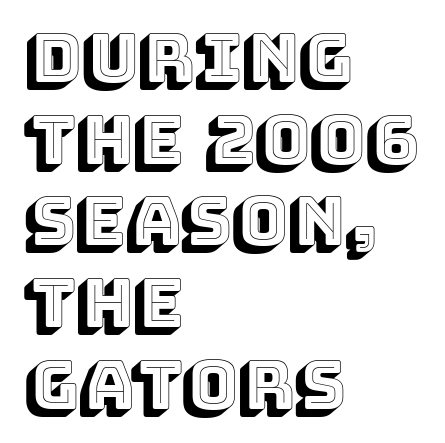
The image shows 67 px text type, upright; set left-aligned, line spacing 1.22x, normal letter spacing, not underlined; a large x-height.
